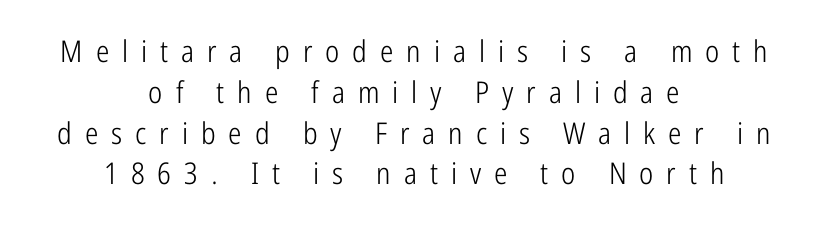
{"serif": "no", "italic": "no", "bold": "no", "weight": "light", "width": "condensed", "stroke_contrast": "low", "x_height": "medium", "monospaced": "no", "underline": "no", "align": "center", "line_spacing": "normal", "line_spacing_ratio": 1.36, "letter_spacing": "wide", "letter_spacing_em": 0.43, "glyph_px": 30}
